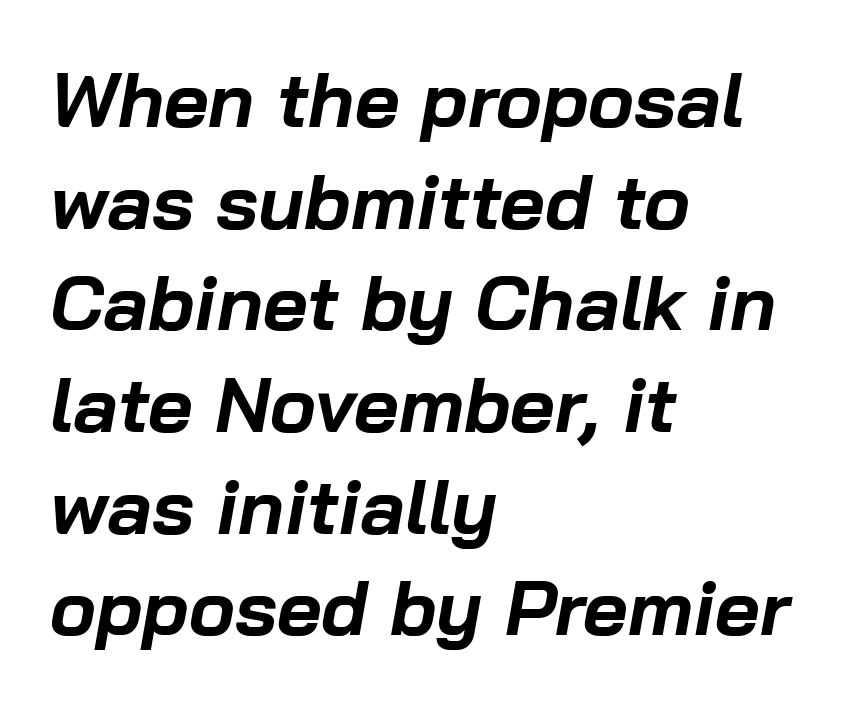
The image shows 77 px bold type, italic (leaning right); set left-aligned, normal line spacing (1.32x), normal letter spacing, not underlined; low stroke contrast and a medium x-height.
